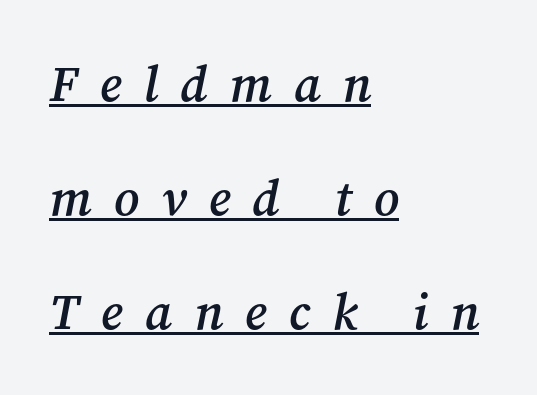
Q: Is the text bold? A: Semi-bold.
Q: Is the text italic (slanted)? A: Yes, it leans right by about 12 degrees.
Q: Is the typeface a serif or a sans-serif typeface? A: Serif.
Q: Is the text underlined? A: Yes.
Q: How is the paragraph aligned? A: Left-aligned.
Q: Is the spacing between letters normal or unusually wide? A: Unusually wide.
Q: Is the spacing between lines tight, normal or loose? A: Loose.
Q: Width (condensed, normal, or wide)? A: Normal.
Q: Stroke contrast? A: Medium.
Q: x-height? A: Medium.
Q: Monospaced? A: No.
